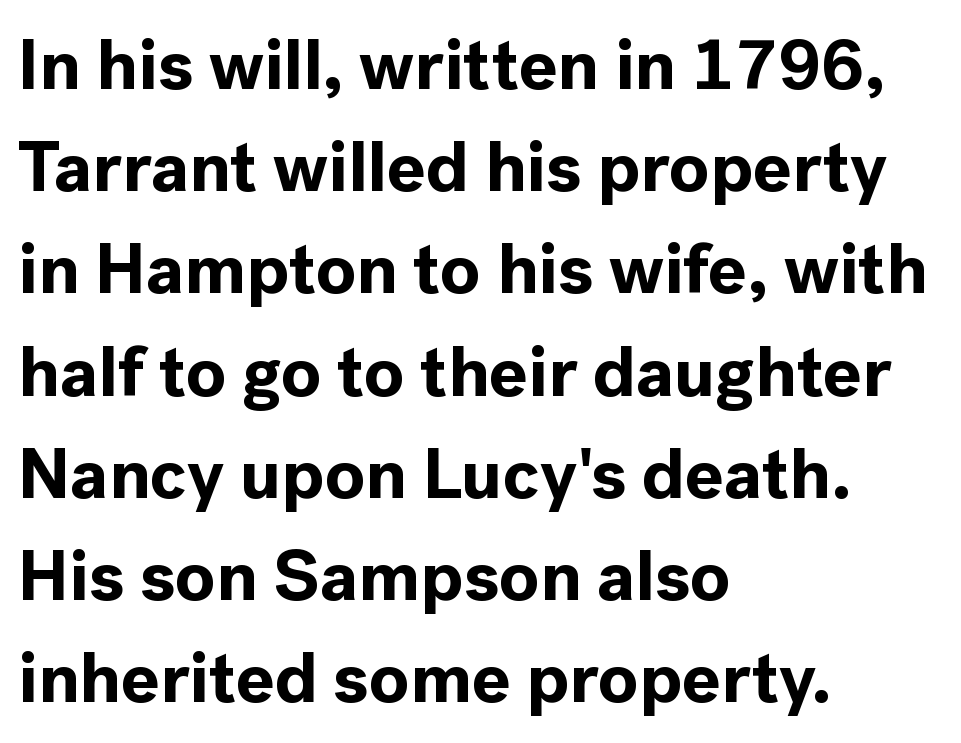
The image shows 72 px bold sans-serif type, upright; set left-aligned, normal line spacing (1.42x), normal letter spacing, not underlined; a medium x-height.
